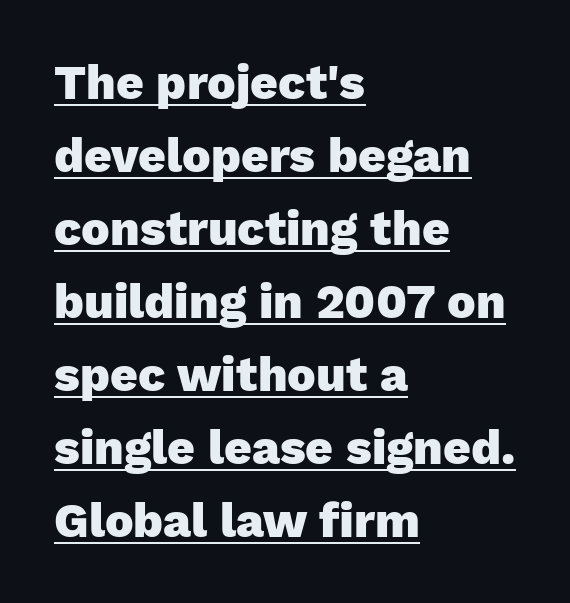
Q: Is the text bold? A: Yes.
Q: Is the text italic (slanted)? A: No, it is upright.
Q: Is the typeface a serif or a sans-serif typeface? A: Sans-serif.
Q: Is the text underlined? A: Yes.
Q: How is the paragraph aligned? A: Left-aligned.
Q: Is the spacing between letters normal or unusually wide? A: Normal.
Q: Is the spacing between lines tight, normal or loose? A: Normal.
Q: Width (condensed, normal, or wide)? A: Normal.
Q: Stroke contrast? A: Low.
Q: x-height? A: Medium.
Q: Monospaced? A: No.
